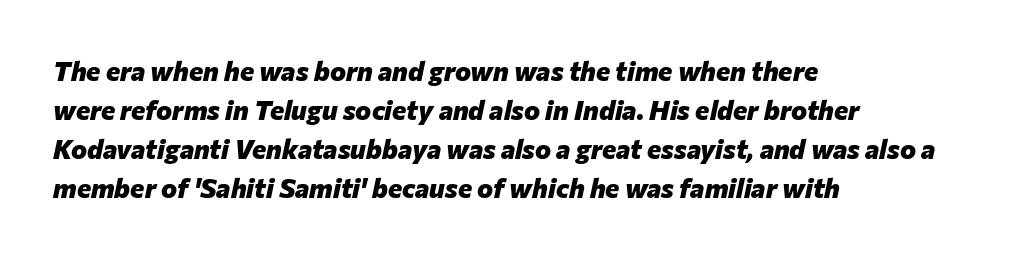
Regular leading. You'd pick this weight for a headline — it's a proper bold. The area under the type is left untouched. Slanted lettering throughout.
